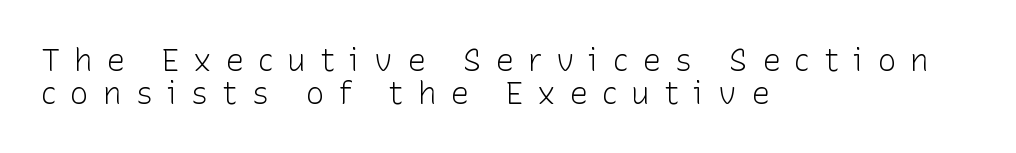
{"serif": "no", "italic": "no", "bold": "no", "weight": "light", "width": "normal", "stroke_contrast": "low", "x_height": "medium", "monospaced": "no", "underline": "no", "align": "left", "line_spacing": "tight", "line_spacing_ratio": 1.06, "letter_spacing": "wide", "letter_spacing_em": 0.45, "glyph_px": 31}
